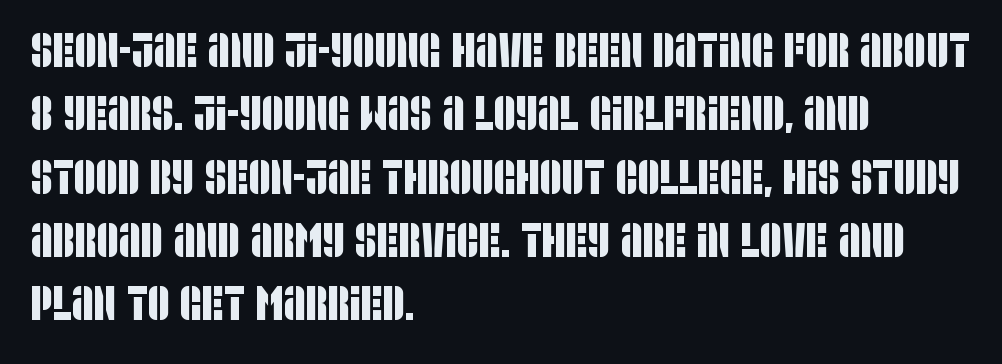
The image shows 48 px condensed sans-serif type; set left-aligned, normal line spacing (1.32x), normal letter spacing, not underlined; low stroke contrast and a large x-height.
